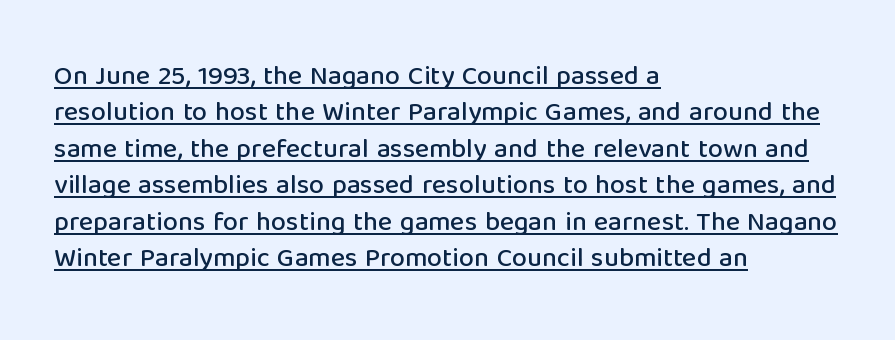
Q: Is the text italic (slanted)? A: No, it is upright.
Q: Is the text underlined? A: Yes.
Q: How is the paragraph aligned? A: Left-aligned.
Q: Is the spacing between letters normal or unusually wide? A: Normal.
Q: Is the spacing between lines tight, normal or loose? A: Normal.
